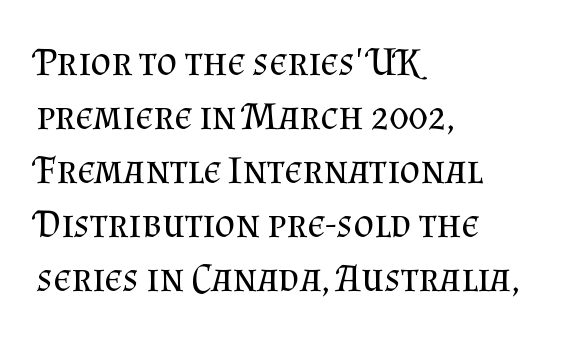
Q: Is the text bold? A: No.
Q: Is the text italic (slanted)? A: No, it is upright.
Q: Is the typeface a serif or a sans-serif typeface? A: Serif.
Q: Is the text underlined? A: No.
Q: How is the paragraph aligned? A: Left-aligned.
Q: Is the spacing between letters normal or unusually wide? A: Normal.
Q: Is the spacing between lines tight, normal or loose? A: Normal.
Q: Width (condensed, normal, or wide)? A: Normal.
Q: Stroke contrast? A: Medium.
Q: x-height? A: Small.
Q: Monospaced? A: No.
